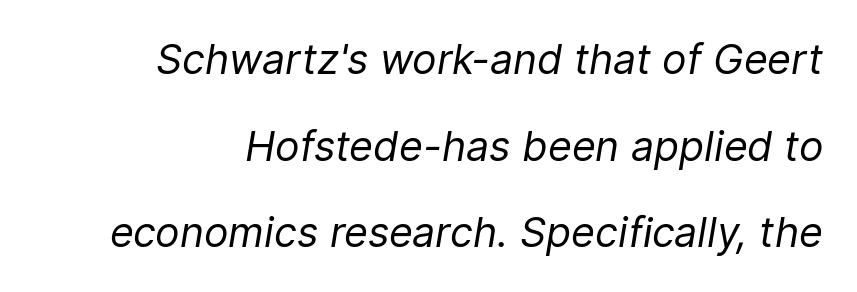
Q: Is the text bold? A: No.
Q: Is the text italic (slanted)? A: Yes, it leans right by about 9 degrees.
Q: Is the text underlined? A: No.
Q: How is the paragraph aligned? A: Right-aligned.
Q: Is the spacing between letters normal or unusually wide? A: Normal.
Q: Is the spacing between lines tight, normal or loose? A: Loose.
Q: Width (condensed, normal, or wide)? A: Normal.
Q: Stroke contrast? A: Low.
Q: x-height? A: Medium.
Q: Monospaced? A: No.
